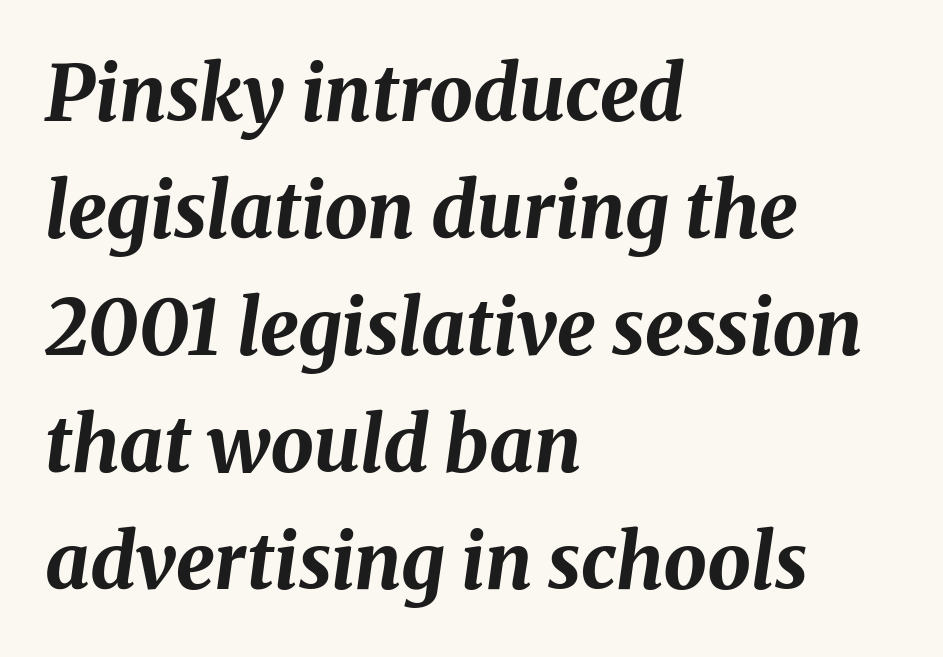
Q: Is the text bold? A: Yes.
Q: Is the text italic (slanted)? A: Yes, it leans right by about 8 degrees.
Q: Is the text underlined? A: No.
Q: How is the paragraph aligned? A: Left-aligned.
Q: Is the spacing between letters normal or unusually wide? A: Normal.
Q: Is the spacing between lines tight, normal or loose? A: Normal.
Q: Width (condensed, normal, or wide)? A: Normal.
Q: Stroke contrast? A: Medium.
Q: x-height? A: Medium.
Q: Monospaced? A: No.
